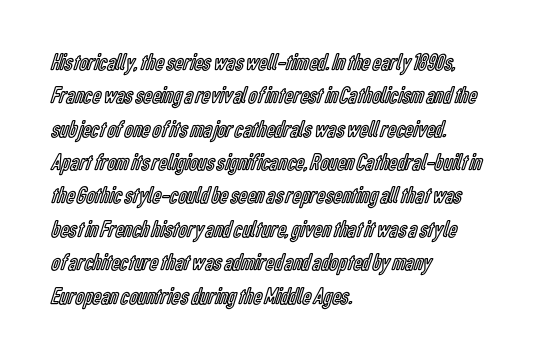
Bare-footed words on every line. The passage shown has conventional tracking throughout. If you measured baseline to baseline, you'd find a middling distance. A student would call this left alignment; a typographer would say flush left, rag right.
